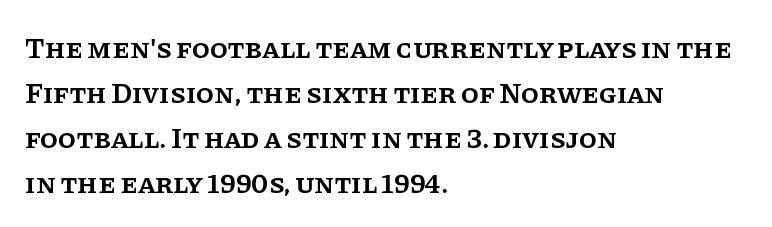
Q: Is the text bold? A: Semi-bold.
Q: Is the text italic (slanted)? A: No, it is upright.
Q: Is the typeface a serif or a sans-serif typeface? A: Serif.
Q: Is the text underlined? A: No.
Q: How is the paragraph aligned? A: Left-aligned.
Q: Is the spacing between letters normal or unusually wide? A: Normal.
Q: Is the spacing between lines tight, normal or loose? A: Normal.
Q: Width (condensed, normal, or wide)? A: Normal.
Q: Stroke contrast? A: Low.
Q: x-height? A: Large.
Q: Monospaced? A: No.
